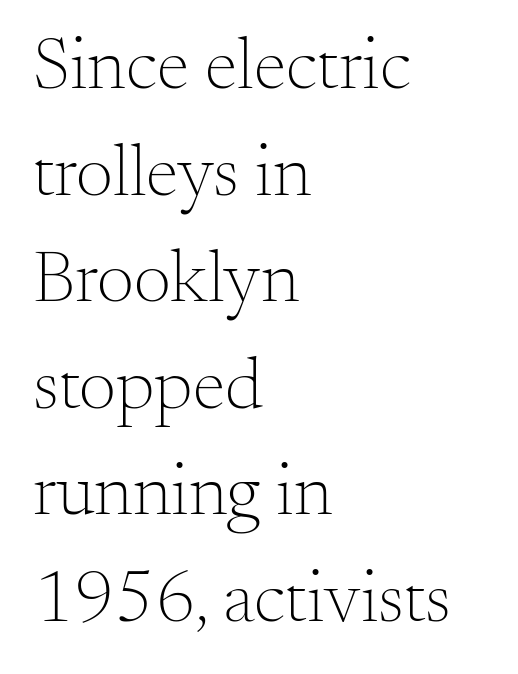
{"serif": "yes", "italic": "no", "bold": "no", "weight": "light", "width": "normal", "stroke_contrast": "medium", "x_height": "small", "monospaced": "no", "underline": "no", "align": "left", "line_spacing": "normal", "line_spacing_ratio": 1.44, "letter_spacing": "normal", "letter_spacing_em": 0.0, "glyph_px": 74}
